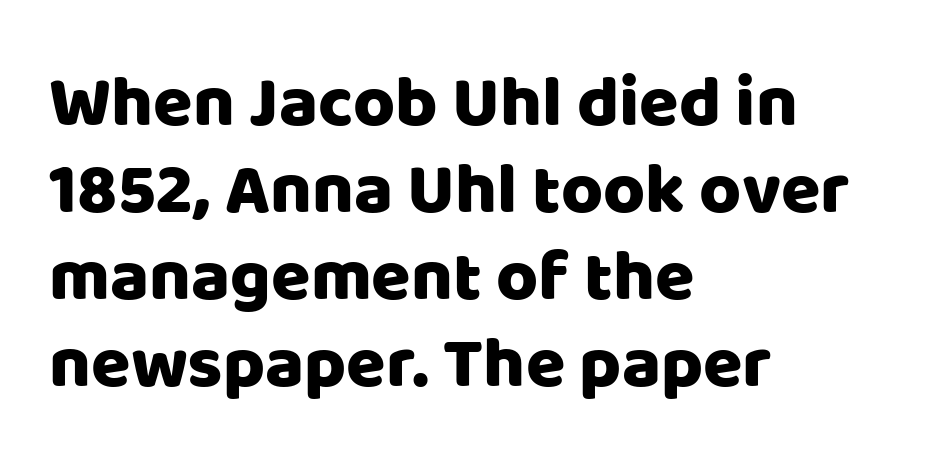
{"serif": "no", "italic": "no", "width": "normal", "stroke_contrast": "low", "x_height": "large", "monospaced": "no", "underline": "no", "align": "left", "line_spacing_ratio": 1.21, "letter_spacing": "normal", "letter_spacing_em": 0.0, "glyph_px": 72}
